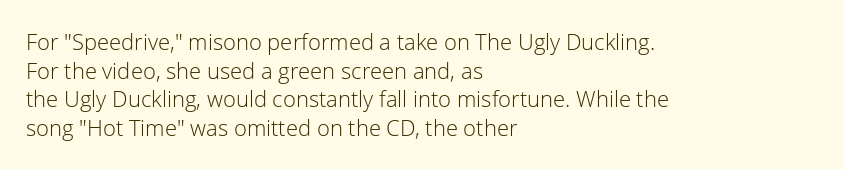
Q: Is the text bold? A: No.
Q: Is the text italic (slanted)? A: No, it is upright.
Q: Is the text underlined? A: No.
Q: How is the paragraph aligned? A: Left-aligned.
Q: Is the spacing between letters normal or unusually wide? A: Normal.
Q: Is the spacing between lines tight, normal or loose? A: Normal.
